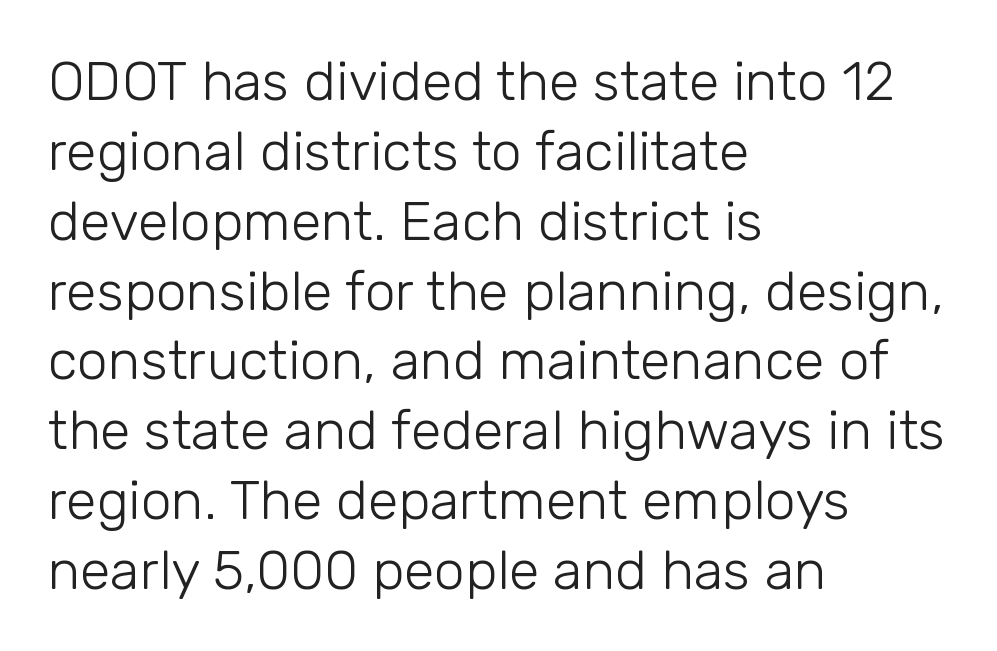
{"serif": "no", "italic": "no", "bold": "no", "weight": "light", "width": "normal", "stroke_contrast": "low", "x_height": "medium", "monospaced": "no", "underline": "no", "align": "left", "line_spacing": "normal", "line_spacing_ratio": 1.27, "letter_spacing": "normal", "letter_spacing_em": 0.0, "glyph_px": 55}
